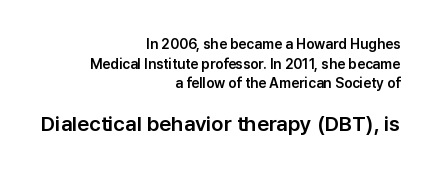
{"italic": "no", "underline": "no", "align": "right", "line_spacing": "normal", "line_spacing_ratio": 1.4, "letter_spacing": "normal", "letter_spacing_em": 0.0, "larger_block": "second", "size_ratio": 1.5, "glyph_px": 21}
